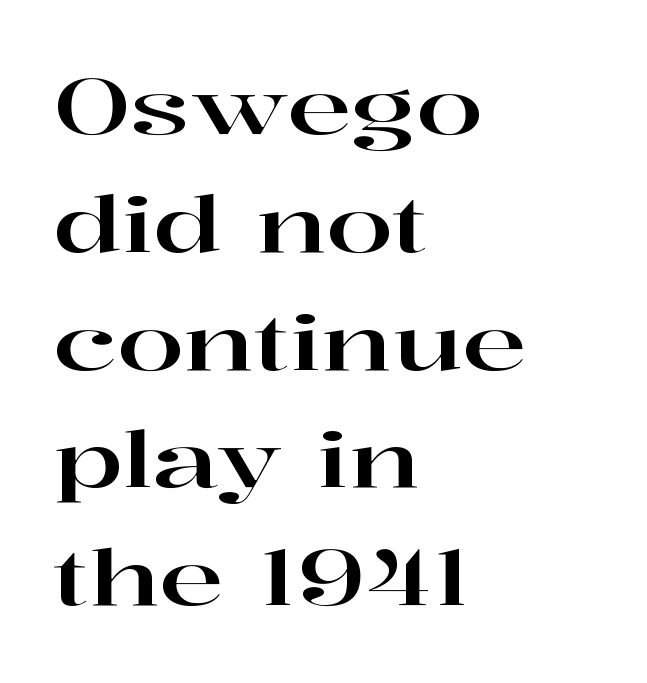
{"serif": "yes", "italic": "no", "width": "wide", "stroke_contrast": "high", "x_height": "medium", "monospaced": "no", "underline": "no", "align": "left", "line_spacing": "normal", "line_spacing_ratio": 1.53, "letter_spacing": "normal", "letter_spacing_em": 0.0, "glyph_px": 77}
